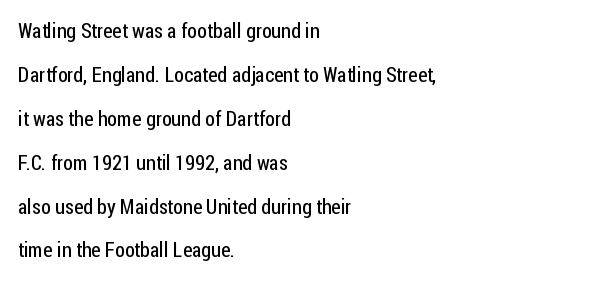
The image shows 21 px text type, upright; set left-aligned, loose line spacing (2.09x), normal letter spacing, not underlined.
